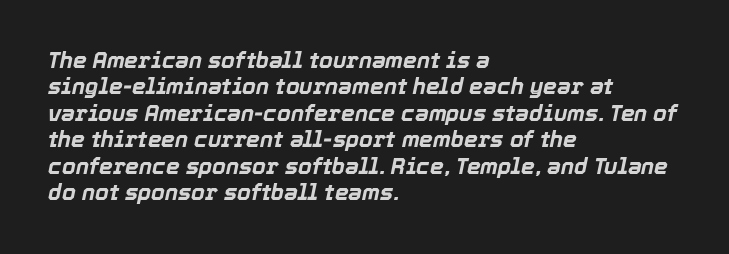
The image shows 22 px bold type, italic (leaning right); set left-aligned, line spacing 1.2x, normal letter spacing, not underlined.
